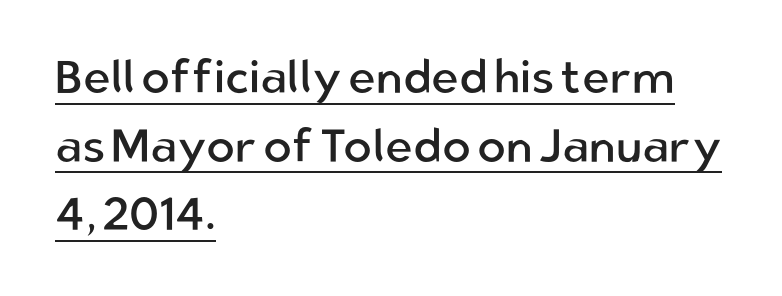
The image shows 47 px regular-weight sans-serif type, upright; set left-aligned, normal line spacing (1.46x), normal letter spacing, underlined; low stroke contrast and a medium x-height.
